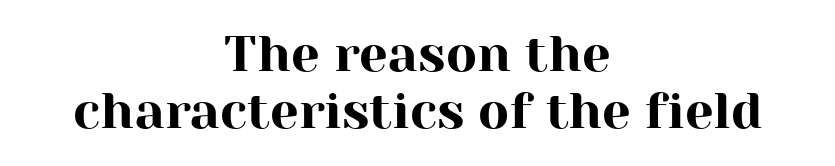
Reading down the column, the eye jumps only a short way to each next line. Standard letterfit; no display-style spreading of the glyphs. Letterform terminals end in serifs throughout the passage. The words here are not underlined.
